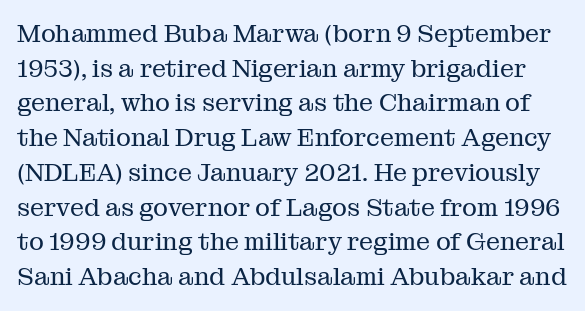
{"italic": "no", "bold": "no", "underline": "no", "line_spacing": "normal", "line_spacing_ratio": 1.39, "letter_spacing": "normal", "letter_spacing_em": 0.0, "glyph_px": 25}
